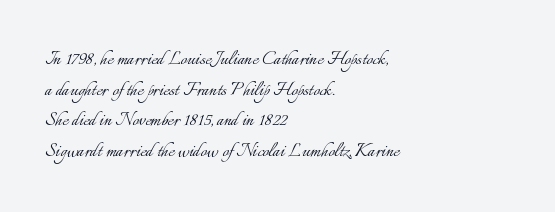
The image shows 23 px text type; set left-aligned, normal line spacing (1.33x), normal letter spacing, not underlined.
